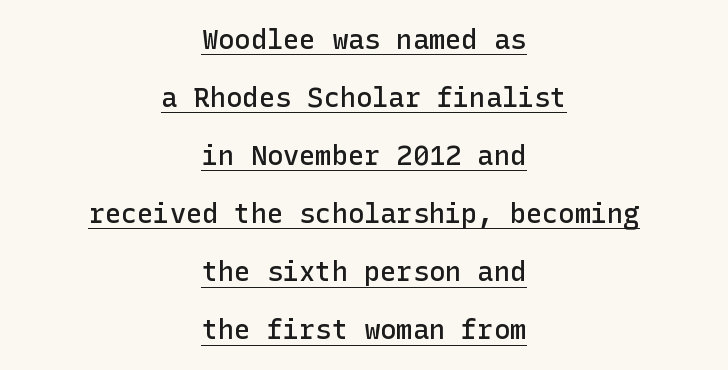
The image shows 27 px text type, upright; set centered, loose line spacing (2.15x), normal letter spacing, underlined.
